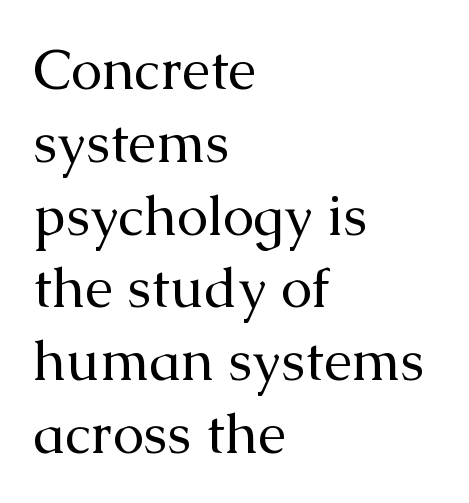
{"serif": "yes", "italic": "no", "bold": "no", "weight": "regular", "width": "normal", "stroke_contrast": "medium", "x_height": "medium", "monospaced": "no", "underline": "no", "align": "left", "line_spacing": "normal", "line_spacing_ratio": 1.3, "letter_spacing": "normal", "letter_spacing_em": 0.0, "glyph_px": 56}
